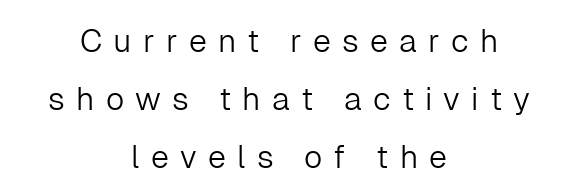
Q: Is the text bold? A: No.
Q: Is the text italic (slanted)? A: No, it is upright.
Q: Is the typeface a serif or a sans-serif typeface? A: Sans-serif.
Q: Is the text underlined? A: No.
Q: How is the paragraph aligned? A: Centered.
Q: Is the spacing between letters normal or unusually wide? A: Unusually wide.
Q: Width (condensed, normal, or wide)? A: Normal.
Q: Stroke contrast? A: Low.
Q: x-height? A: Medium.
Q: Monospaced? A: No.
